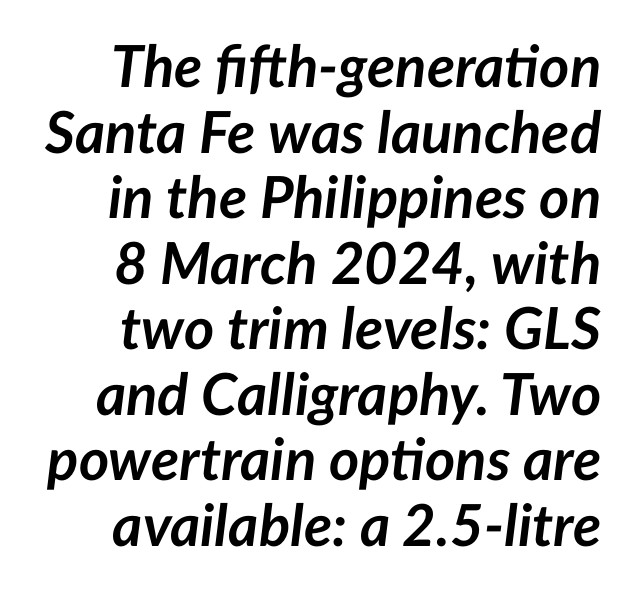
Compared with typical paragraphs, the rows here are closer together. The face used here is proportionally spaced, like ordinary book or web type. Each row of text sits above clean, open space. The face used here is rendered with its standard letterfit.
